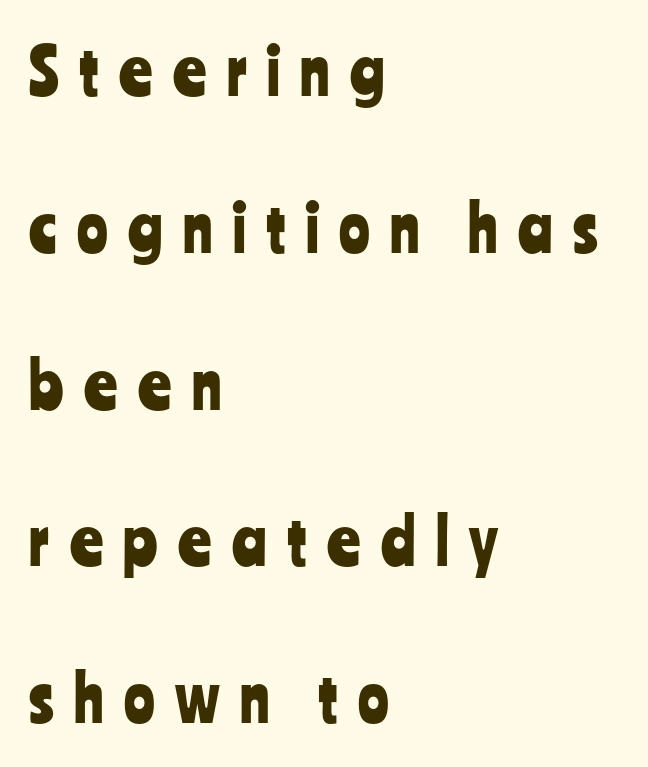
One glance says open: line gaps are wider than usual. Note the varied advance widths — an 'i' is clearly narrower than an 'm'. Vertical strokes here are truly vertical. The ragged edge is on the right, which tells us the setting is flush left. The face used here is rendered with a markedly widened letterfit. The baseline area is clear.
